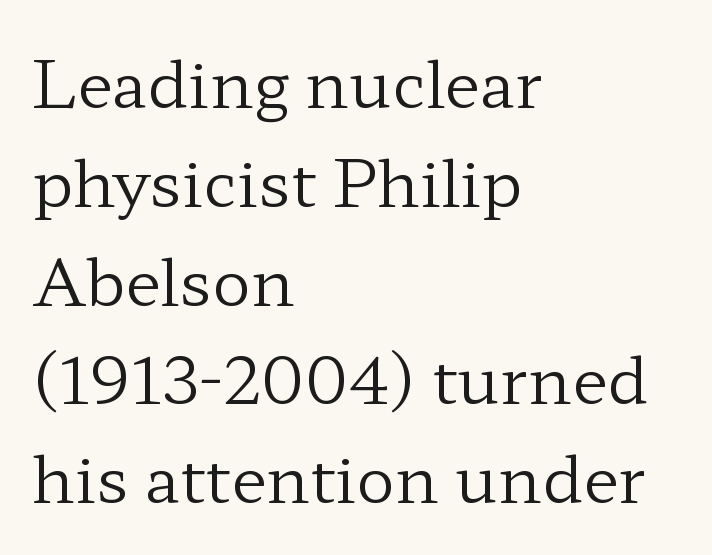
Nobody drew a line under any word here. Unlike a clean sans, this face finishes its strokes with serifs. Line starts are locked; line ends wander. Honestly, the row spacing looks completely unremarkable. You could call the tracking neutral — neither tight nor loose. Think of a printed novel: that variable character pitch is what you see here.
